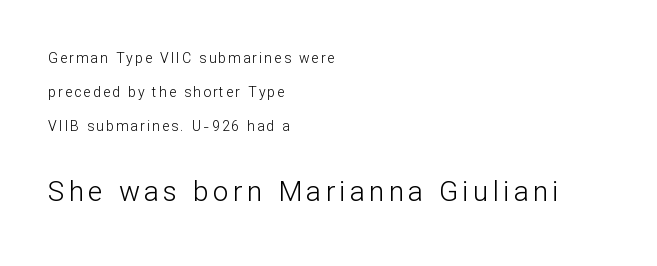
{"serif": "no", "italic": "no", "bold": "no", "weight": "light", "width": "normal", "stroke_contrast": "low", "x_height": "medium", "monospaced": "no", "underline": "no", "align": "left", "line_spacing": "loose", "line_spacing_ratio": 2.43, "larger_block": "second", "size_ratio": 2.0, "glyph_px": 28}
